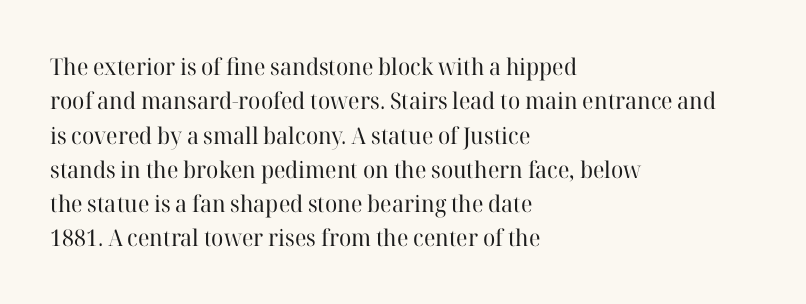
{"italic": "no", "bold": "no", "underline": "no", "align": "left", "line_spacing": "normal", "line_spacing_ratio": 1.49, "letter_spacing": "normal", "letter_spacing_em": 0.0, "glyph_px": 23}
